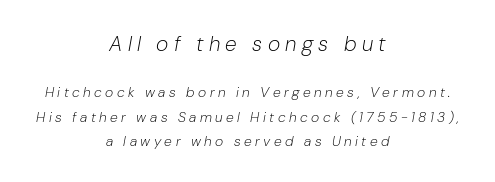
{"italic": "yes", "lean": "right", "slant_degrees": 10, "bold": "no", "underline": "no", "align": "center", "line_spacing_ratio": 1.74, "letter_spacing": "wide", "letter_spacing_em": 0.25, "larger_block": "first", "size_ratio": 1.5, "glyph_px": 21}
